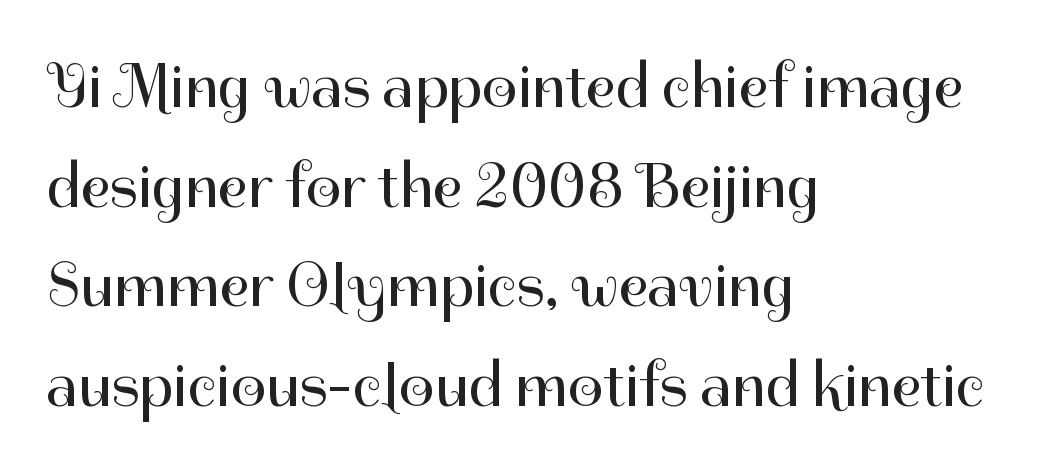
Quick note: interline space is typical. Italic? Not at all — the glyphs are vertical. The lines in this sample share a left origin and differ only in where they stop. The specimen omits any rule beneath the text block's lines.
